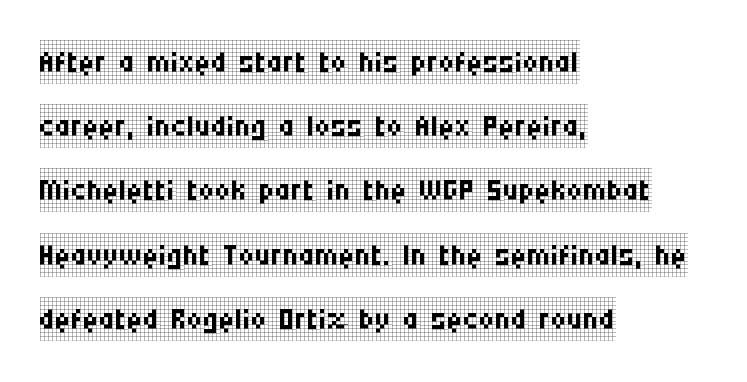
{"serif": "yes", "italic": "no", "bold": "no", "weight": "regular", "width": "condensed", "stroke_contrast": "low", "x_height": "large", "monospaced": "no", "underline": "no", "align": "left", "line_spacing": "normal", "line_spacing_ratio": 1.46, "letter_spacing": "normal", "letter_spacing_em": 0.0, "glyph_px": 44}
